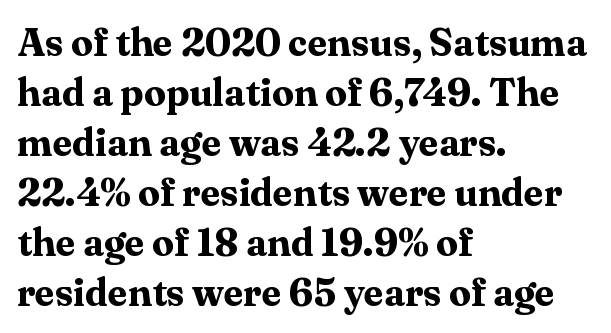
{"serif": "yes", "italic": "no", "bold": "yes", "weight": "bold", "width": "normal", "stroke_contrast": "medium", "x_height": "medium", "monospaced": "no", "underline": "no", "align": "left", "line_spacing": "normal", "line_spacing_ratio": 1.28, "letter_spacing": "normal", "letter_spacing_em": 0.0, "glyph_px": 39}
